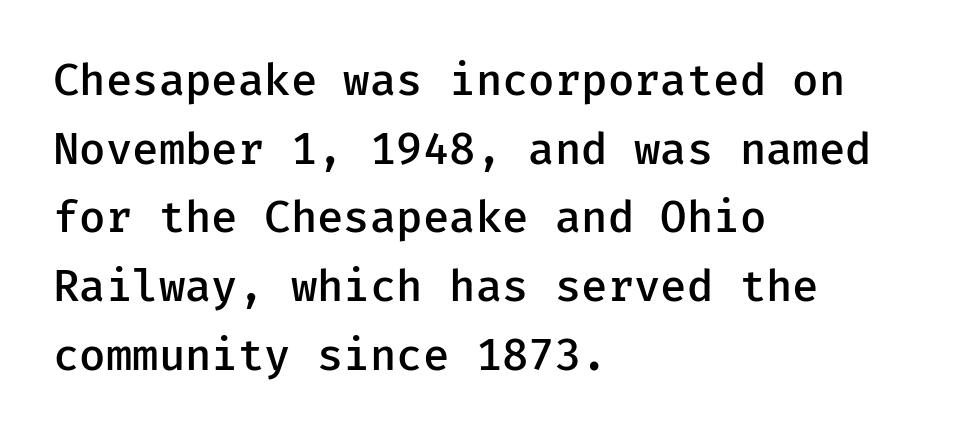
The image shows 44 px semibold sans-serif type, upright; set left-aligned, normal line spacing (1.56x), normal letter spacing, not underlined; low stroke contrast and a medium x-height.
